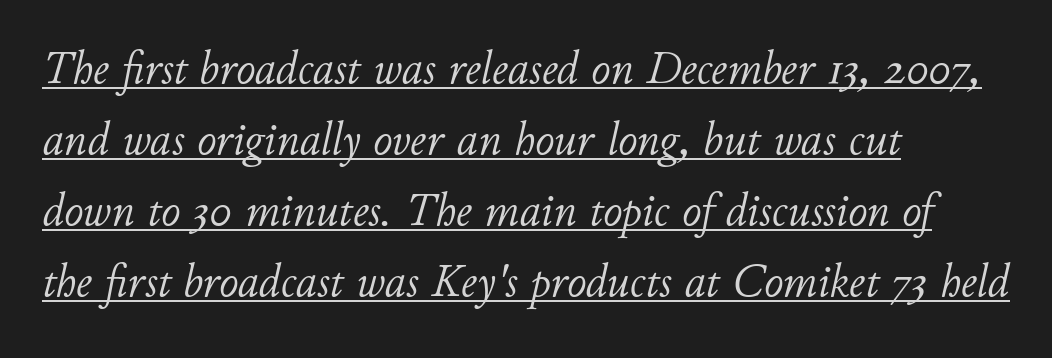
{"italic": "yes", "lean": "right", "slant_degrees": 11, "bold": "no", "weight": "light", "width": "normal", "stroke_contrast": "low", "x_height": "small", "monospaced": "no", "underline": "yes", "align": "left", "line_spacing": "normal", "line_spacing_ratio": 1.51, "letter_spacing": "normal", "letter_spacing_em": 0.0, "glyph_px": 47}
